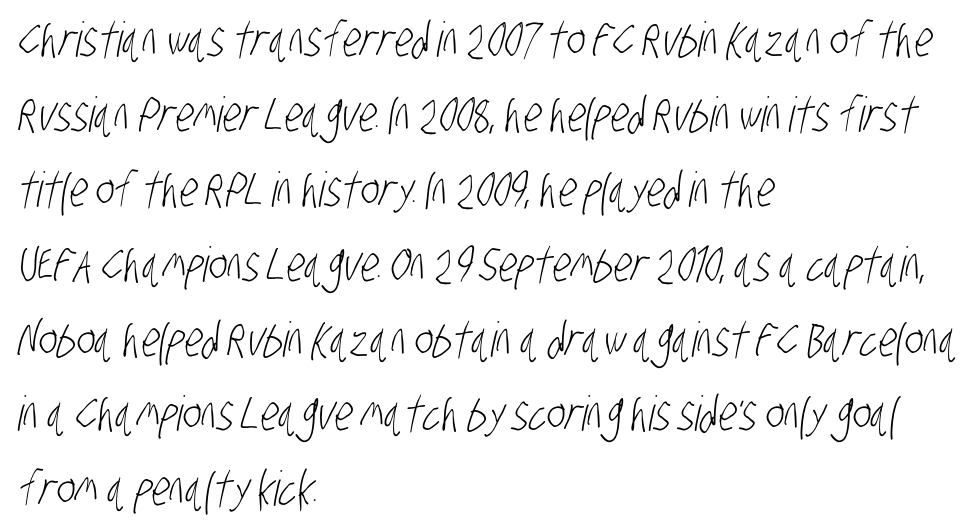
{"serif": "no", "bold": "no", "weight": "light", "width": "condensed", "stroke_contrast": "low", "x_height": "large", "monospaced": "no", "underline": "no", "align": "left", "line_spacing": "normal", "line_spacing_ratio": 1.56, "letter_spacing": "normal", "letter_spacing_em": 0.0, "glyph_px": 48}
